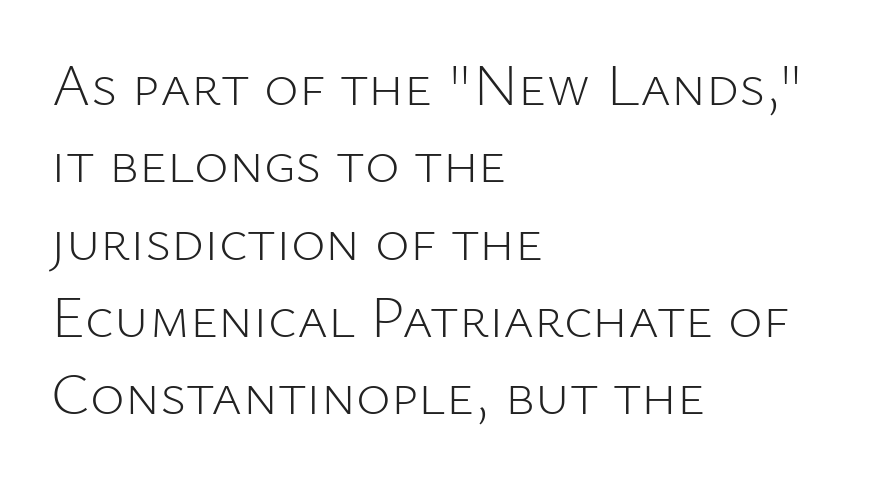
The image shows 59 px light sans-serif type, upright; set left-aligned, normal line spacing (1.31x), normal letter spacing, not underlined; low stroke contrast and a medium x-height.
